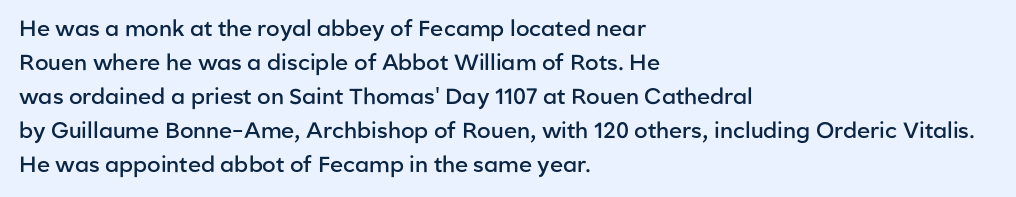
{"italic": "no", "bold": "semi", "underline": "no", "align": "left", "line_spacing": "normal", "line_spacing_ratio": 1.54, "letter_spacing": "normal", "letter_spacing_em": 0.0, "glyph_px": 22}
